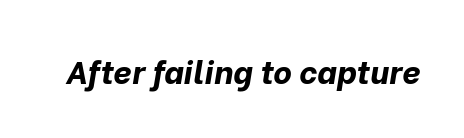
In terms of letterspacing, this is plain default setting. Letters rest on an invisible, unmarked baseline. These lines are rendered in a variable-pitch font. The text carries the slant typical of an italic or oblique font. Each glyph is drawn with heavy, bold strokes.
